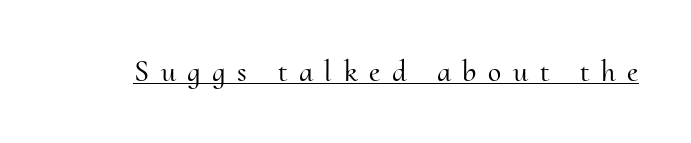
The image shows 30 px serif type, upright; set unusually wide letter spacing (+0.39 em), underlined; medium stroke contrast and a small x-height.
